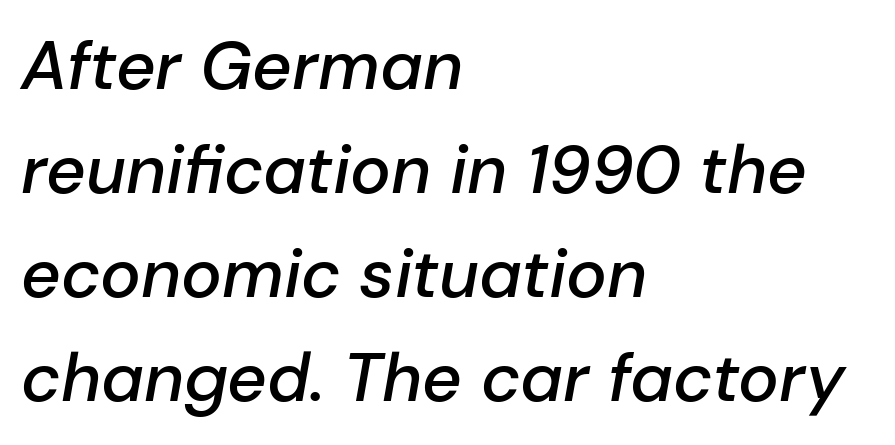
The image shows 68 px semibold type, italic (leaning right); set left-aligned, normal line spacing (1.53x), normal letter spacing, not underlined; low stroke contrast and a medium x-height.
